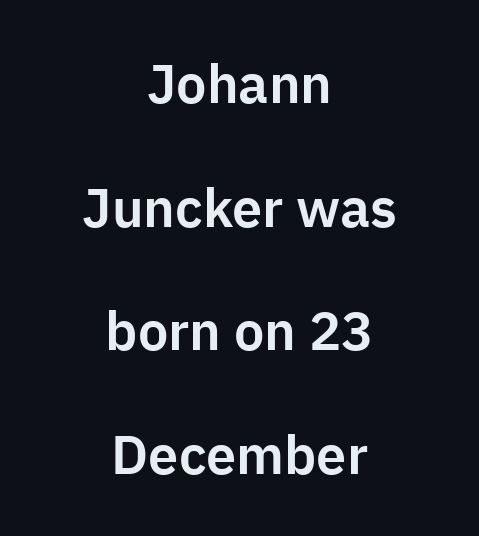
Q: Is the text italic (slanted)? A: No, it is upright.
Q: Is the typeface a serif or a sans-serif typeface? A: Sans-serif.
Q: Is the text underlined? A: No.
Q: How is the paragraph aligned? A: Centered.
Q: Is the spacing between letters normal or unusually wide? A: Normal.
Q: Is the spacing between lines tight, normal or loose? A: Loose.
Q: Width (condensed, normal, or wide)? A: Normal.
Q: Stroke contrast? A: Low.
Q: x-height? A: Medium.
Q: Monospaced? A: No.
